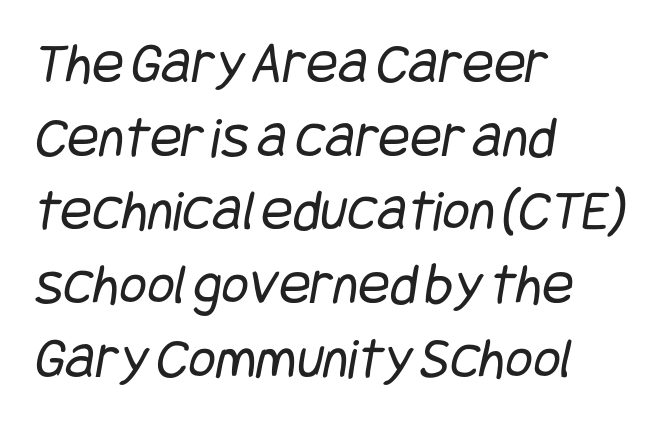
{"serif": "no", "bold": "no", "weight": "regular", "width": "condensed", "stroke_contrast": "low", "x_height": "large", "underline": "no", "align": "left", "line_spacing": "normal", "line_spacing_ratio": 1.25, "letter_spacing": "normal", "letter_spacing_em": 0.0, "glyph_px": 59}
